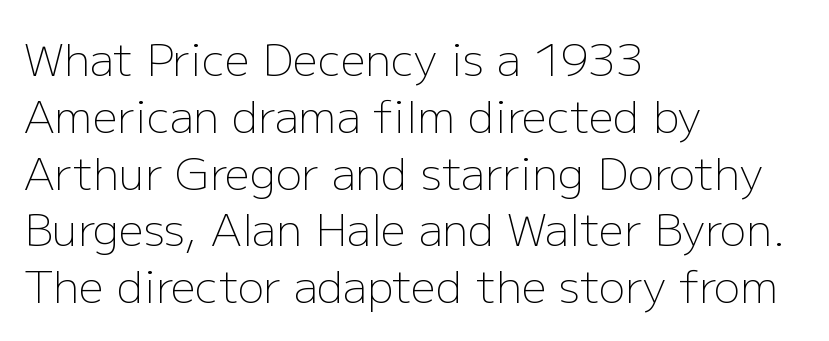
This is not heavy type; no bold has been used. The rendering shows plain stroke endings on the letterforms — a sans-serif design. Notice how descenders clear the ascenders below comfortably — that's standard leading. You could not count columns in this text — the font is proportionally spaced.
